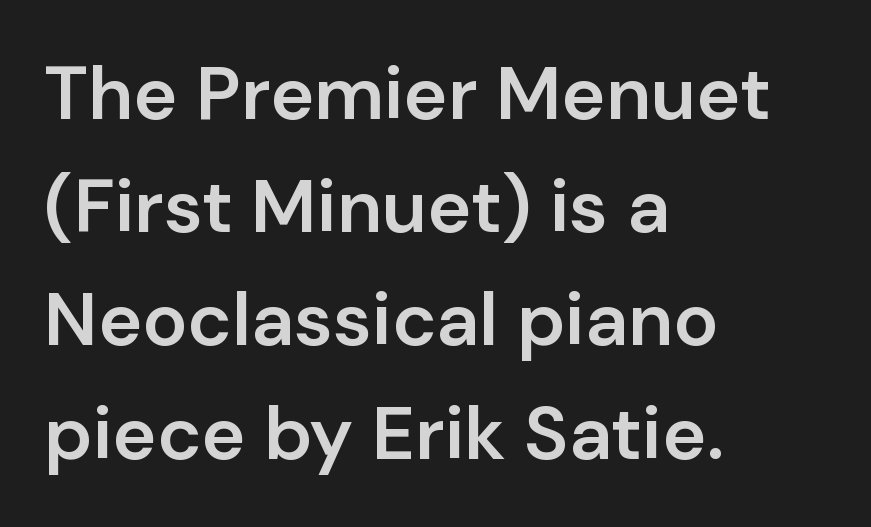
Nope, not italic — everything's standing straight. Plain, unruled lines of type. The glyphs have the mass of a demibold cut, below bold. Character widths vary here, with narrow letters taking less room than wide ones. Students, observe: this is what conventionally led text looks like. Glyph-to-glyph distance matches everyday printed text.
